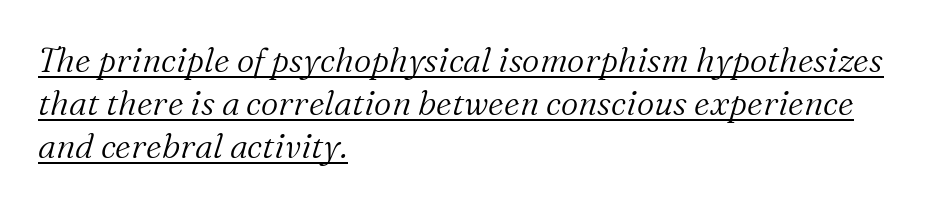
The image shows 34 px light serif type, italic (leaning right); set left-aligned, normal line spacing (1.27x), normal letter spacing, underlined; medium stroke contrast and a medium x-height.
